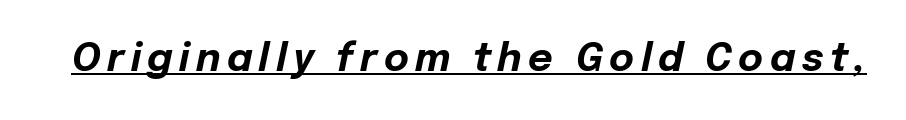
The image shows 38 px bold type, italic (leaning right); set underlined; low stroke contrast and a medium x-height.
